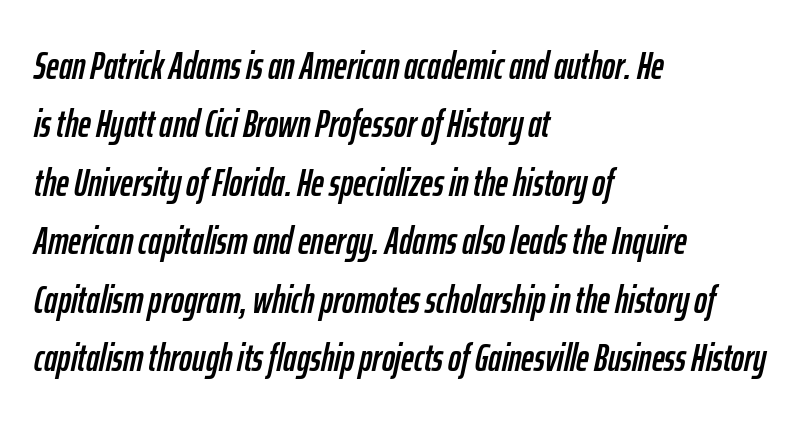
If you drew a ruler down the left edge, every line would touch it. This rendering leaves character spacing at its baseline value. The words here are not underlined. Quick note: italic.
